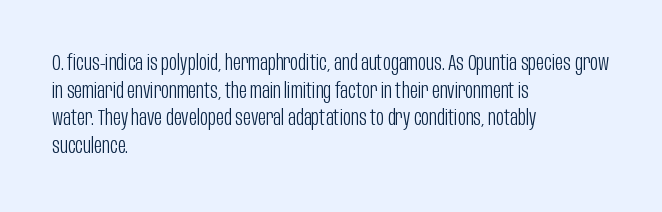
The image shows 22 px text type, upright; set left-aligned, normal line spacing (1.26x), normal letter spacing, not underlined.
